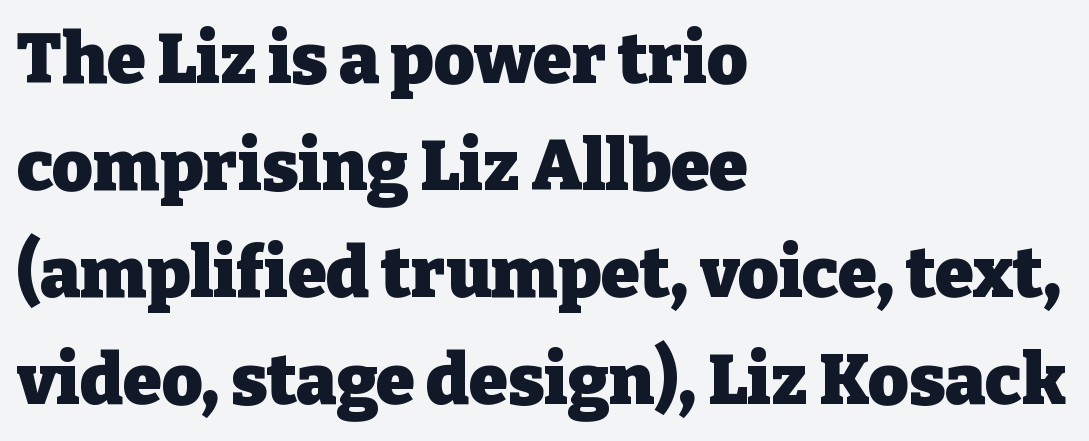
Is this a fixed-width face? No — the glyphs have proportional, varying widths. The rag falls on the right side of this text block. Any mark beneath the type? The region is blank. Strokes here are thick enough to call this a true bold. Type style note: has serifs.
